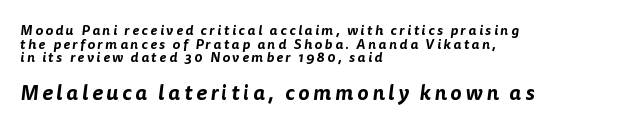
Q: Is the text underlined? A: No.
Q: How is the paragraph aligned? A: Left-aligned.
Q: Is the spacing between lines tight, normal or loose? A: Tight.
Q: Which block of text is set in a larger size, the first (top) or the second (bottom)? A: The second (bottom) one.
